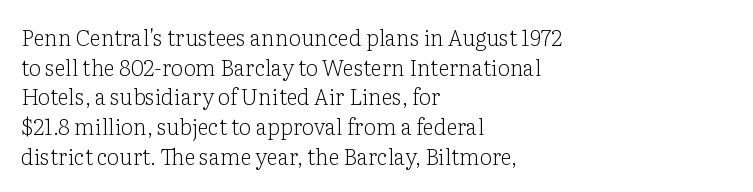
{"italic": "no", "bold": "no", "underline": "no", "align": "left", "line_spacing": "normal", "line_spacing_ratio": 1.35, "letter_spacing": "normal", "letter_spacing_em": 0.0, "glyph_px": 22}
